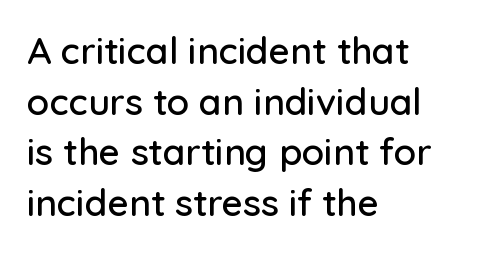
The image shows 37 px sans-serif type, upright; set left-aligned, normal line spacing (1.37x), normal letter spacing, not underlined; low stroke contrast and a medium x-height.
